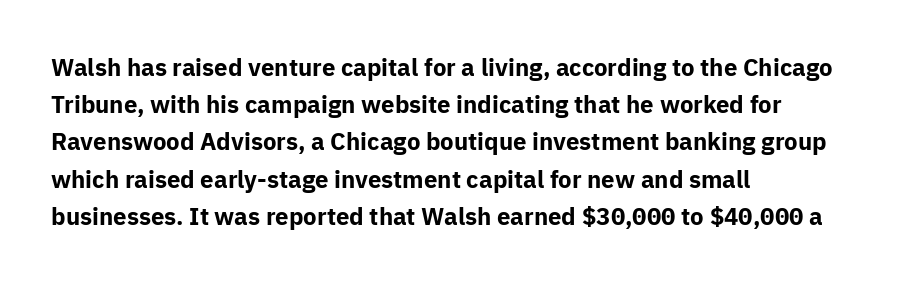
The image shows 24 px bold type, upright; set left-aligned, normal line spacing (1.55x), normal letter spacing, not underlined.
